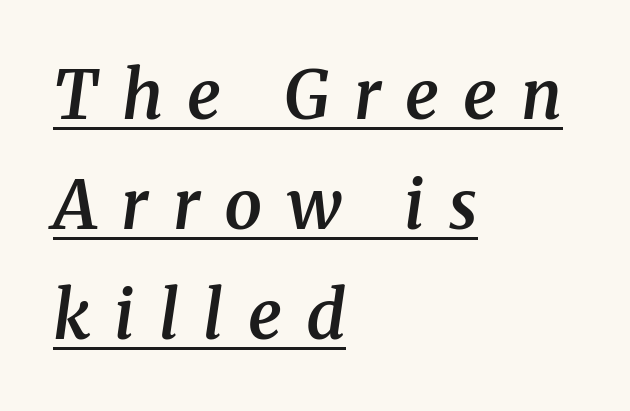
The image shows 67 px semibold serif type, italic (leaning right); set left-aligned, normal line spacing (1.64x), unusually wide letter spacing (+0.36 em), underlined; medium stroke contrast and a medium x-height.
